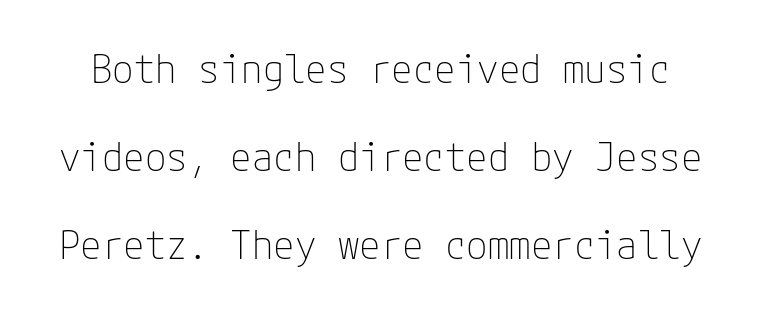
Q: Is the text bold? A: No.
Q: Is the text italic (slanted)? A: No, it is upright.
Q: Is the typeface a serif or a sans-serif typeface? A: Sans-serif.
Q: Is the text underlined? A: No.
Q: Is the spacing between letters normal or unusually wide? A: Normal.
Q: Is the spacing between lines tight, normal or loose? A: Loose.
Q: Width (condensed, normal, or wide)? A: Normal.
Q: Stroke contrast? A: Low.
Q: x-height? A: Medium.
